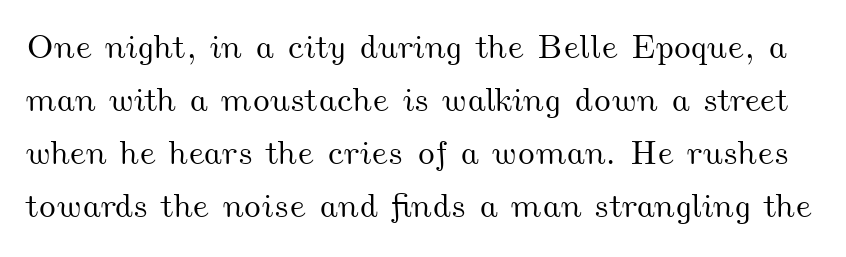
Q: Is the text underlined? A: No.
Q: Is the spacing between letters normal or unusually wide? A: Normal.
Q: Is the spacing between lines tight, normal or loose? A: Normal.
Q: Width (condensed, normal, or wide)? A: Wide.
Q: Stroke contrast? A: Medium.
Q: x-height? A: Small.
Q: Monospaced? A: No.
